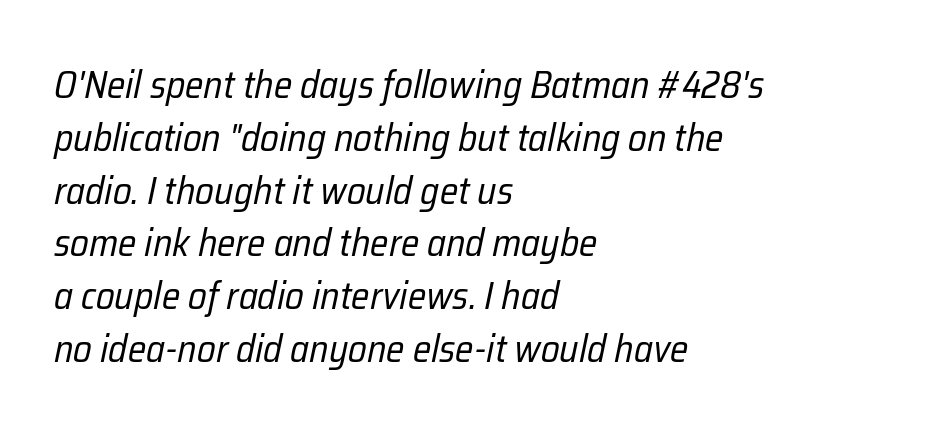
{"italic": "yes", "lean": "right", "slant_degrees": 12, "bold": "no", "weight": "regular", "width": "condensed", "stroke_contrast": "low", "x_height": "medium", "monospaced": "no", "underline": "no", "align": "left", "line_spacing": "normal", "line_spacing_ratio": 1.39, "letter_spacing": "normal", "letter_spacing_em": 0.0, "glyph_px": 38}
